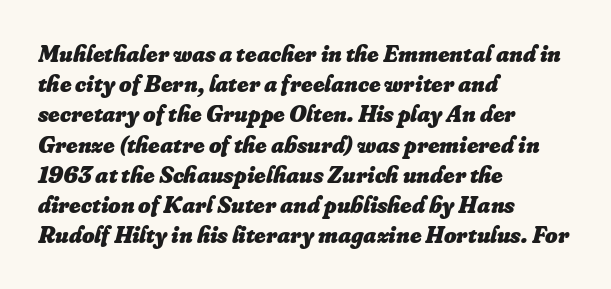
{"italic": "yes", "lean": "right", "slant_degrees": 16, "bold": "yes", "underline": "no", "align": "left", "line_spacing": "normal", "line_spacing_ratio": 1.26, "letter_spacing": "normal", "letter_spacing_em": 0.0, "glyph_px": 24}
